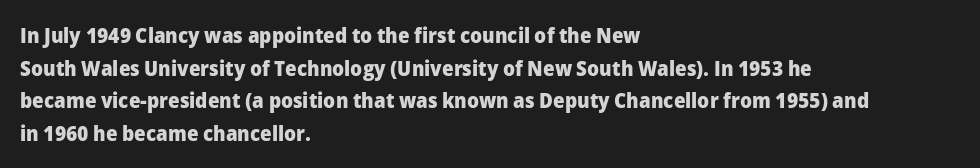
{"italic": "no", "bold": "yes", "underline": "no", "align": "left", "line_spacing": "normal", "line_spacing_ratio": 1.55, "letter_spacing": "normal", "letter_spacing_em": 0.0, "glyph_px": 21}
